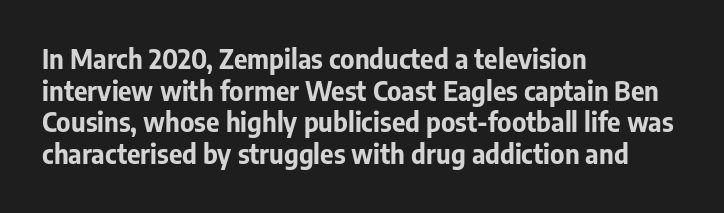
I'd describe the lettering as bold — thick and assertive. Words appear dense and cohesive because spacing is normal. Reading down the block, your eye returns to a fixed left position each line. The lettering holds an erect, upright posture throughout. Descender tails drop into unmarked territory.
